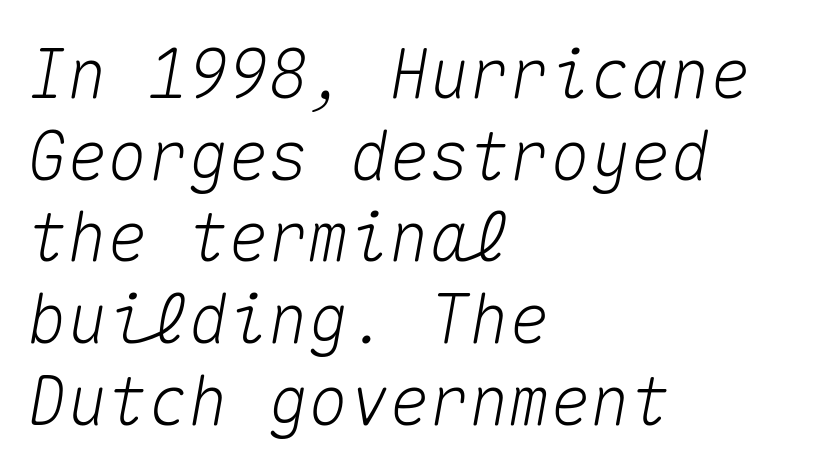
The image shows 67 px text type, italic (leaning right), monospaced; set left-aligned, line spacing 1.22x, normal letter spacing, not underlined; medium stroke contrast and a medium x-height.
